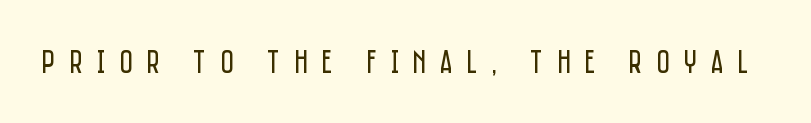
The image shows 33 px regular-weight, condensed sans-serif type, upright; set unusually wide letter spacing (+0.41 em), not underlined; low stroke contrast and a large x-height.
